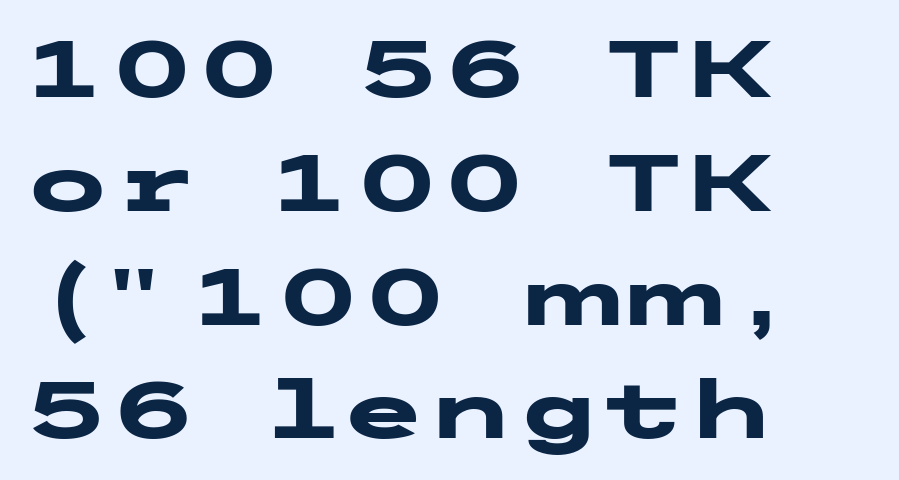
The face used here has the dense, thick strokes of a bold. This is roman type, the default non-slanted kind. Regular leading. Look at the bottom of the vertical strokes: they stop flat, with no serifs.
